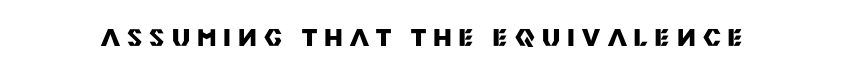
Q: Is the text bold? A: Yes.
Q: Is the text italic (slanted)? A: No, it is upright.
Q: Is the text underlined? A: No.
Q: Is the spacing between letters normal or unusually wide? A: Unusually wide.
